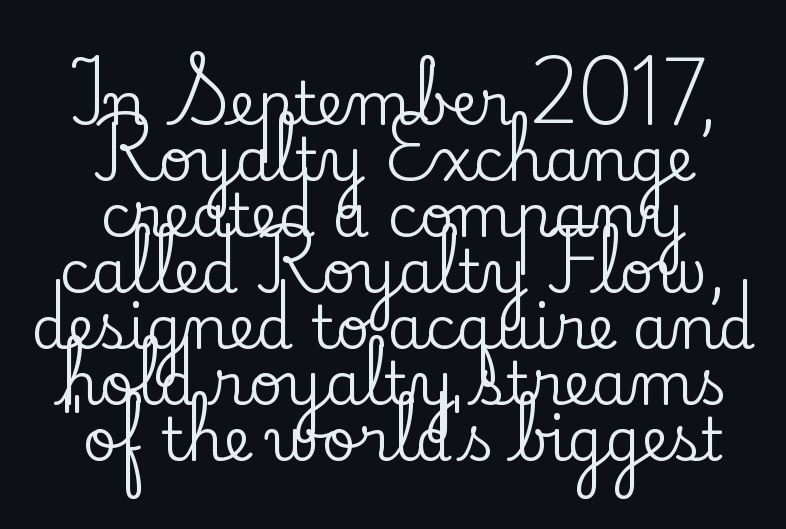
Q: Is the text italic (slanted)? A: No, it is upright.
Q: Is the typeface a serif or a sans-serif typeface? A: Serif.
Q: Is the text underlined? A: No.
Q: How is the paragraph aligned? A: Centered.
Q: Is the spacing between letters normal or unusually wide? A: Normal.
Q: Is the spacing between lines tight, normal or loose? A: Tight.
Q: Width (condensed, normal, or wide)? A: Normal.
Q: Stroke contrast? A: Low.
Q: x-height? A: Small.
Q: Monospaced? A: No.
